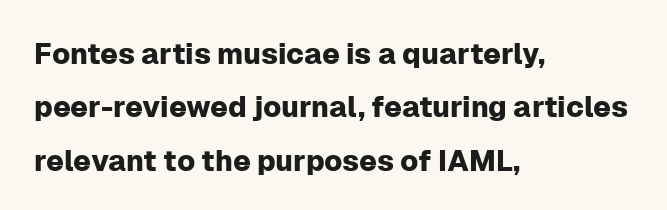
Q: Is the text italic (slanted)? A: No, it is upright.
Q: Is the typeface a serif or a sans-serif typeface? A: Sans-serif.
Q: Is the text underlined? A: No.
Q: How is the paragraph aligned? A: Left-aligned.
Q: Is the spacing between letters normal or unusually wide? A: Normal.
Q: Width (condensed, normal, or wide)? A: Normal.
Q: Stroke contrast? A: Low.
Q: x-height? A: Medium.
Q: Monospaced? A: No.
